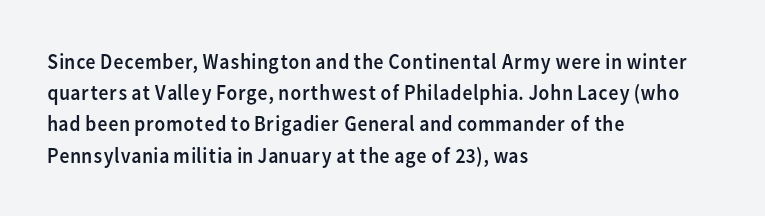
Q: Is the text bold? A: No.
Q: Is the text italic (slanted)? A: No, it is upright.
Q: Is the text underlined? A: No.
Q: How is the paragraph aligned? A: Left-aligned.
Q: Is the spacing between letters normal or unusually wide? A: Normal.
Q: Is the spacing between lines tight, normal or loose? A: Normal.
